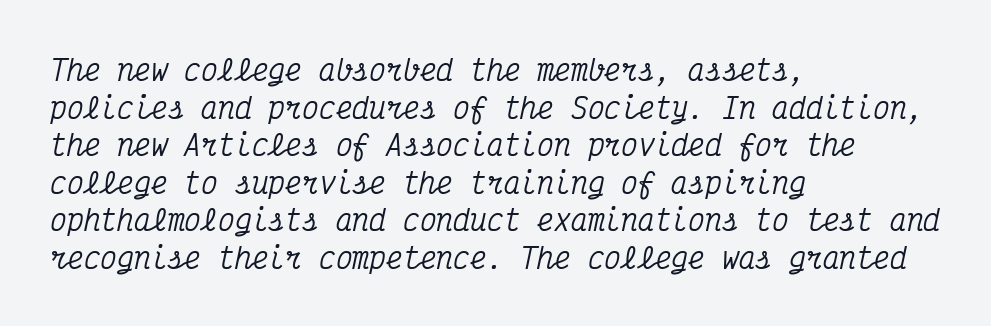
Bare-footed words on every line. Note the uniform advance width — an 'i' takes as much space as an 'm'. The line texture is even and compact thanks to regular tracking. It's the slanting kind of type.
